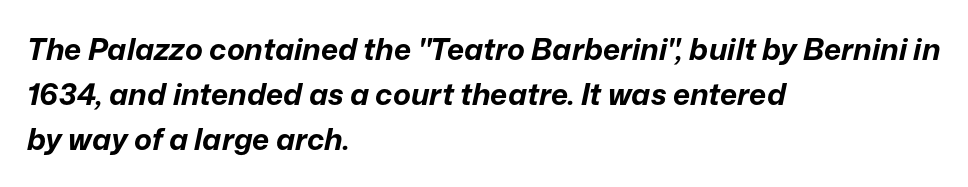
{"italic": "yes", "lean": "right", "slant_degrees": 12, "bold": "yes", "weight": "bold", "width": "normal", "stroke_contrast": "low", "x_height": "medium", "monospaced": "no", "underline": "no", "align": "left", "line_spacing": "normal", "line_spacing_ratio": 1.5, "letter_spacing": "normal", "letter_spacing_em": 0.0, "glyph_px": 30}
